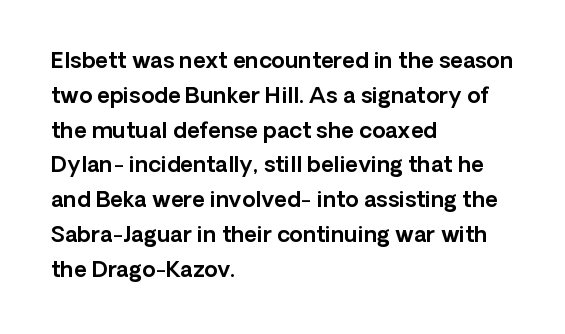
The image shows 22 px text type, upright; set left-aligned, normal line spacing (1.58x), normal letter spacing, not underlined.
